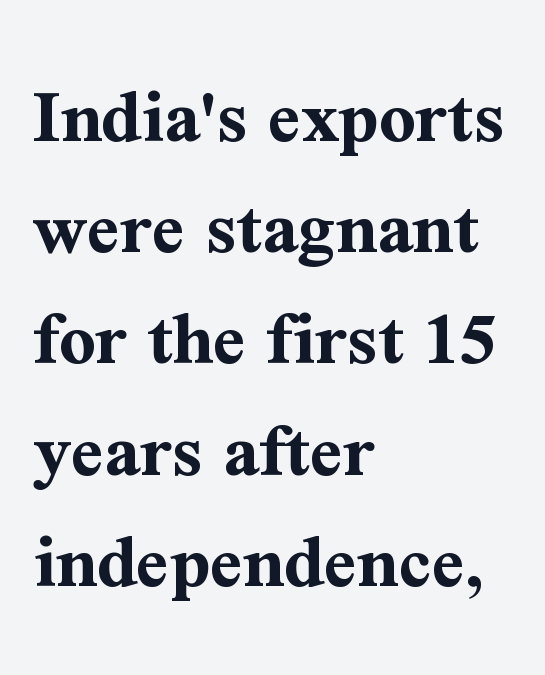
{"serif": "yes", "italic": "no", "bold": "yes", "weight": "bold", "width": "normal", "stroke_contrast": "medium", "x_height": "medium", "monospaced": "no", "underline": "no", "align": "left", "line_spacing": "normal", "line_spacing_ratio": 1.39, "letter_spacing": "normal", "letter_spacing_em": 0.0, "glyph_px": 80}
